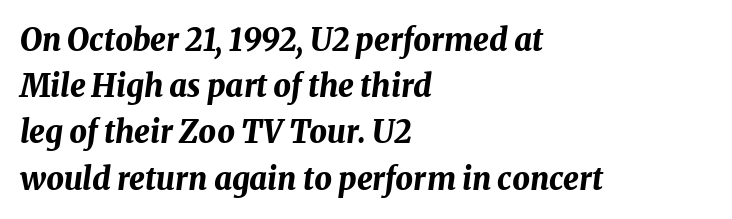
Q: Is the text bold? A: Yes.
Q: Is the text italic (slanted)? A: Yes, it leans right by about 8 degrees.
Q: Is the text underlined? A: No.
Q: How is the paragraph aligned? A: Left-aligned.
Q: Is the spacing between letters normal or unusually wide? A: Normal.
Q: Is the spacing between lines tight, normal or loose? A: Normal.
Q: Width (condensed, normal, or wide)? A: Normal.
Q: Stroke contrast? A: Medium.
Q: x-height? A: Medium.
Q: Monospaced? A: No.
